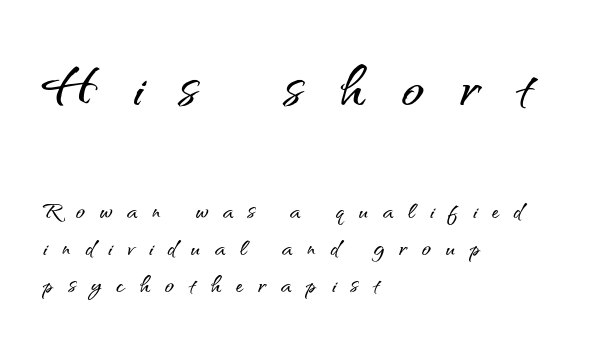
The words here are not underlined. No feet cap the strokes, marking this as sans-serif type. Caption: multi-line text, flush left, ragged right. A typesetter would call this proportional, since set widths differ per character. A typesetter would call this heavily tracked-out type.
